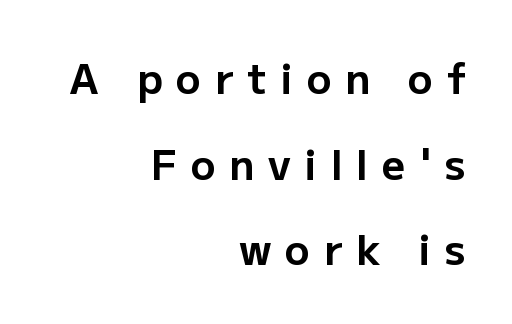
Q: Is the text bold? A: Yes.
Q: Is the text italic (slanted)? A: No, it is upright.
Q: Is the typeface a serif or a sans-serif typeface? A: Sans-serif.
Q: Is the text underlined? A: No.
Q: How is the paragraph aligned? A: Right-aligned.
Q: Is the spacing between letters normal or unusually wide? A: Unusually wide.
Q: Is the spacing between lines tight, normal or loose? A: Loose.
Q: Width (condensed, normal, or wide)? A: Normal.
Q: Stroke contrast? A: Low.
Q: x-height? A: Medium.
Q: Monospaced? A: No.
